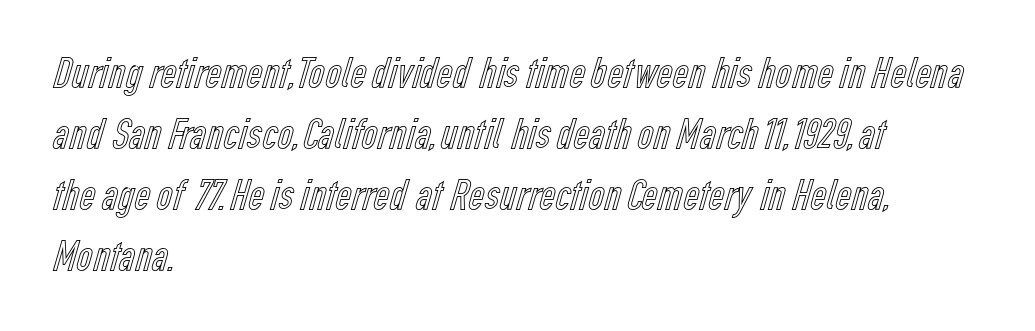
Q: Is the text italic (slanted)? A: Yes.
Q: Is the text underlined? A: No.
Q: How is the paragraph aligned? A: Left-aligned.
Q: Is the spacing between letters normal or unusually wide? A: Normal.
Q: Is the spacing between lines tight, normal or loose? A: Normal.
Q: Width (condensed, normal, or wide)? A: Condensed.
Q: x-height? A: Medium.
Q: Monospaced? A: No.
